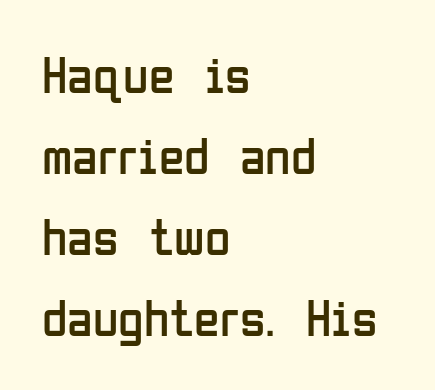
The passage is arranged the way most books set body copy — flush left. Characters follow at the spacing the type designer built in. Stems and bowls with no extra thickness — not bold. It's the straight-up-and-down kind of type. You could not count columns in this text — the font is proportionally spaced.
